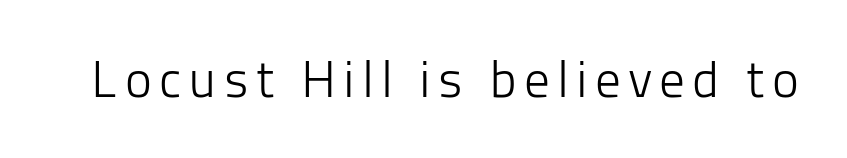
Q: Is the text bold? A: No.
Q: Is the text italic (slanted)? A: No, it is upright.
Q: Is the typeface a serif or a sans-serif typeface? A: Sans-serif.
Q: Is the text underlined? A: No.
Q: Width (condensed, normal, or wide)? A: Normal.
Q: Stroke contrast? A: Low.
Q: x-height? A: Medium.
Q: Monospaced? A: No.
